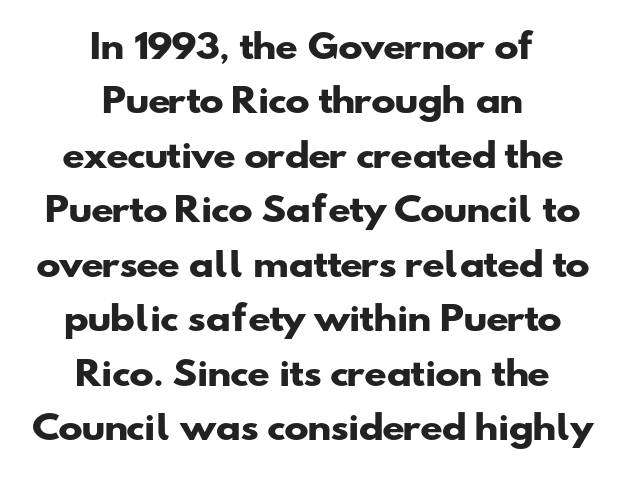
The image shows 33 px heavy, wide sans-serif type; set centered, normal line spacing (1.65x), normal letter spacing, not underlined; low stroke contrast and a small x-height.
